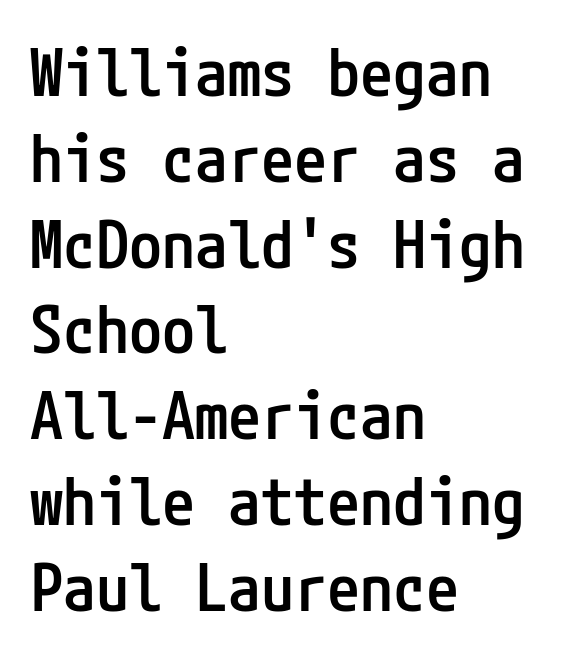
The image shows 66 px semibold, condensed sans-serif type, upright; set left-aligned, normal line spacing (1.3x), normal letter spacing, not underlined; low stroke contrast and a medium x-height.
